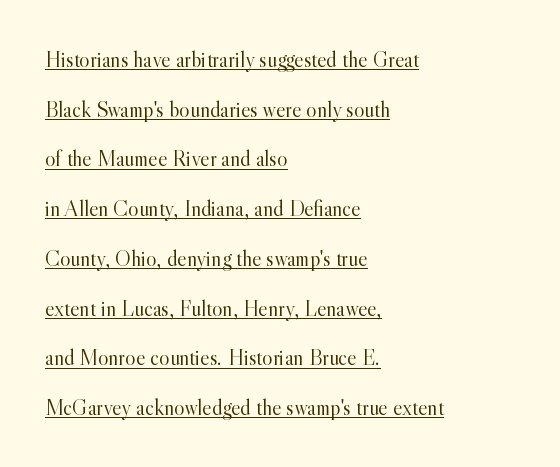
Honestly, the rows look like they've been pulled way apart. Short and long lines alike share a common starting point at left. The face used here is rendered with its standard letterfit. The letters stand straight up with perfectly vertical stems. Has an underline been added? It has.
